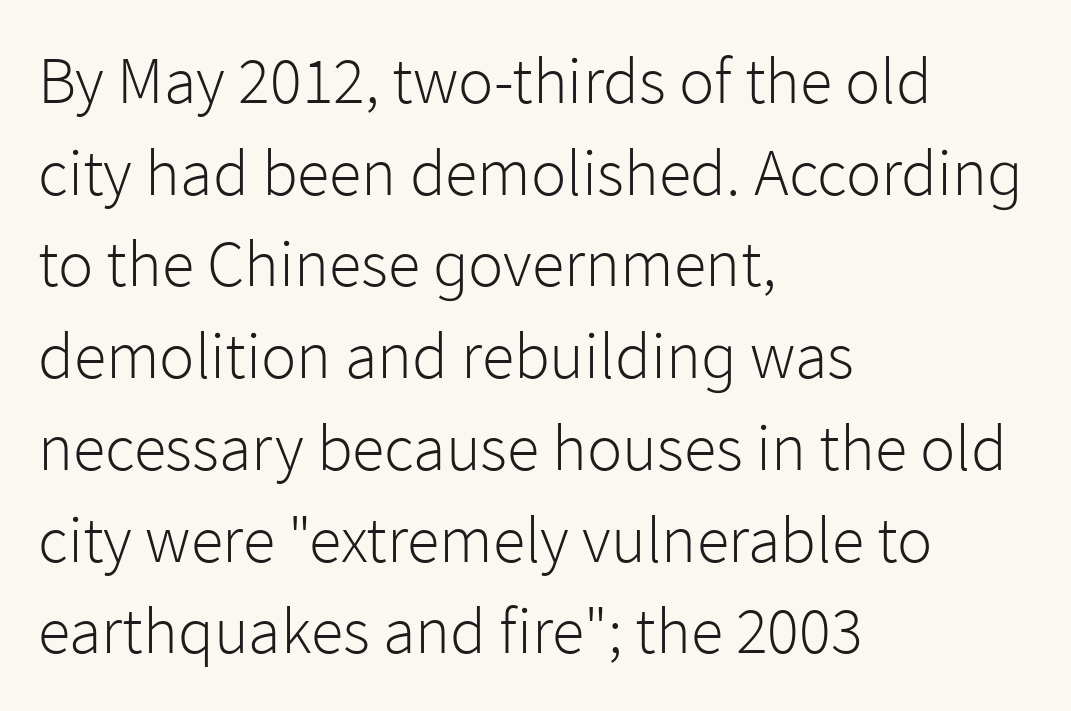
The gap between lines stays unmarked. The lettering stays uniformly vertical, giving the passage a roman look. Heaviness? Minimal to ordinary, like unemphasized prose. Alignment: flush left. The horizontal fit of the characters is conventional and even.
